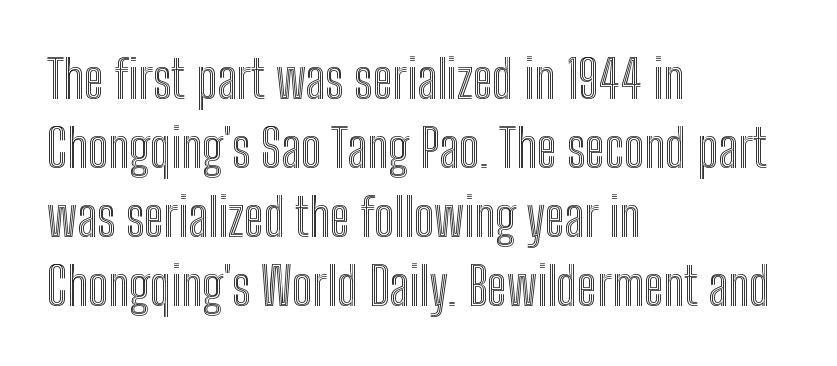
The image shows 52 px condensed type, upright; set left-aligned, normal line spacing (1.33x), normal letter spacing, not underlined; a medium x-height.
